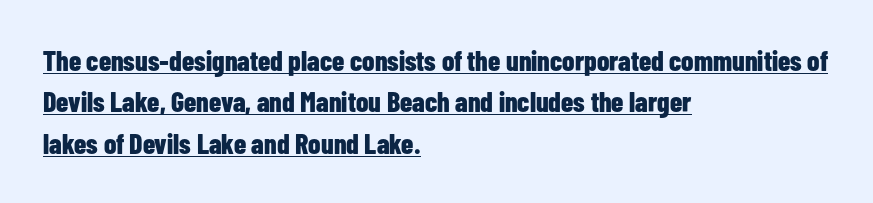
The image shows 28 px bold, condensed sans-serif type, upright; set left-aligned, normal line spacing (1.48x), normal letter spacing, underlined; low stroke contrast and a medium x-height.
